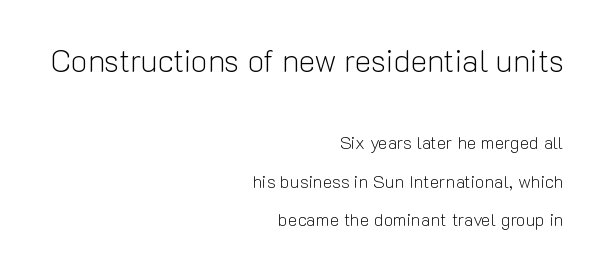
One glance says open: line gaps are wider than usual. The passage shown is not bold in any degree. Anything drawn beneath the words? Only blank space. The initial chunk of copy outweighs the following chunk in type size. The rendering uses natural spacing where letterforms have individual widths. Is the letter spacing exaggerated? No — it looks like the ordinary default.
